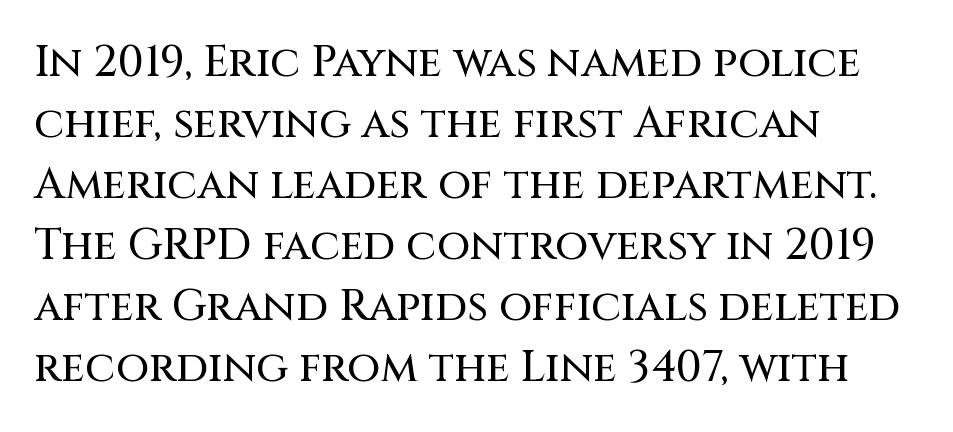
Q: Is the text italic (slanted)? A: No, it is upright.
Q: Is the typeface a serif or a sans-serif typeface? A: Sans-serif.
Q: Is the text underlined? A: No.
Q: How is the paragraph aligned? A: Left-aligned.
Q: Is the spacing between letters normal or unusually wide? A: Normal.
Q: Is the spacing between lines tight, normal or loose? A: Normal.
Q: Width (condensed, normal, or wide)? A: Normal.
Q: Stroke contrast? A: Medium.
Q: x-height? A: Large.
Q: Monospaced? A: No.
